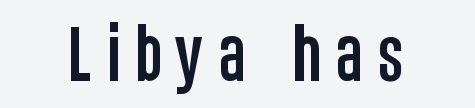
{"serif": "no", "italic": "no", "width": "condensed", "stroke_contrast": "low", "x_height": "large", "monospaced": "no", "underline": "no", "letter_spacing": "wide", "letter_spacing_em": 0.21, "glyph_px": 64}
